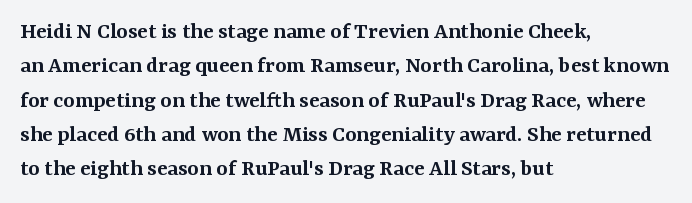
Q: Is the text bold? A: Semi-bold.
Q: Is the text italic (slanted)? A: No, it is upright.
Q: Is the text underlined? A: No.
Q: How is the paragraph aligned? A: Left-aligned.
Q: Is the spacing between letters normal or unusually wide? A: Normal.
Q: Is the spacing between lines tight, normal or loose? A: Normal.
